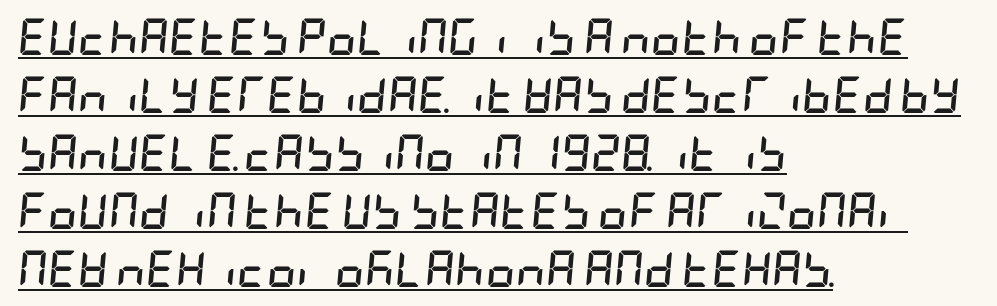
The image shows 37 px semibold, condensed type, italic (leaning right); set left-aligned, normal line spacing (1.57x), normal letter spacing, underlined; low stroke contrast and a large x-height.
